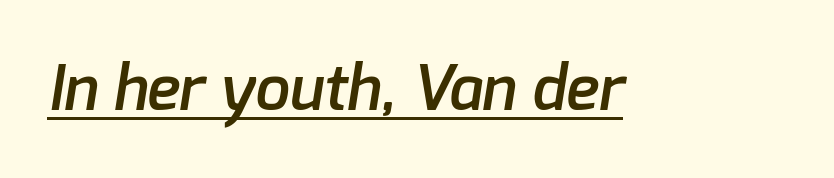
In designer terms, the underline attribute is active on this setting. What kind of face is this? One without serifs — a sans. The gaps between neighbouring characters are ordinary and unremarkable. Is this a fixed-width face? No — the glyphs have proportional, varying widths. As a designer I'd log this as weight 600, semibold.
